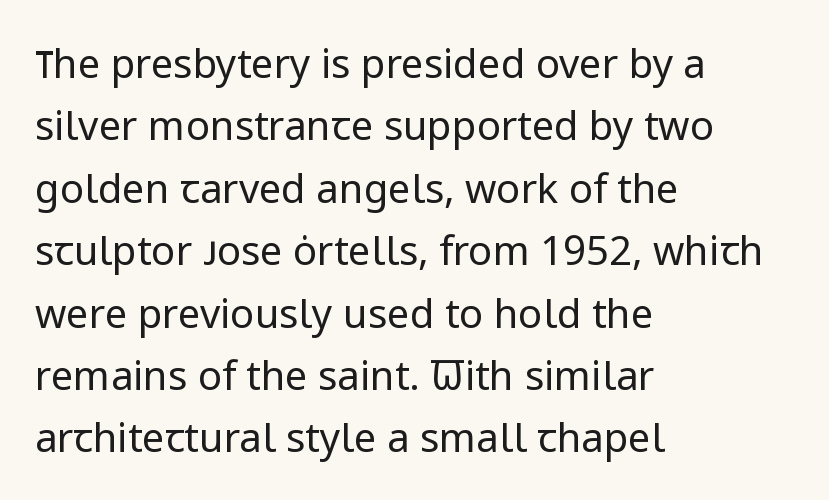
The letters advance in unequal steps, a hallmark of proportional type. A light-to-regular cut is what we see here. Alignment: flush left. Successive baselines arrive at the customary interval. The words here are not underlined. Every character sits straight up, as roman type does.
